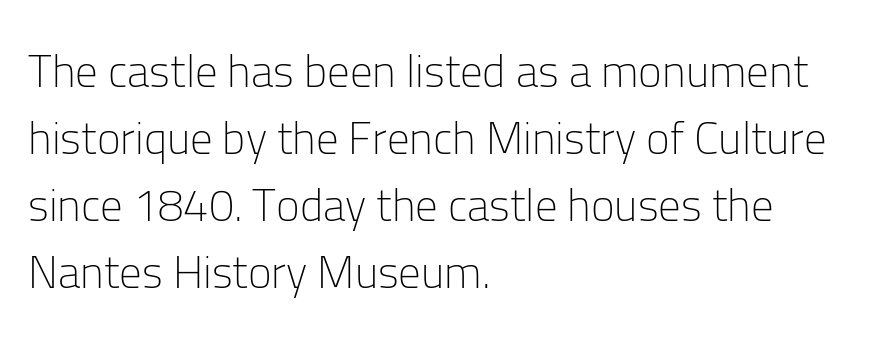
Counters stay open thanks to moderate or lighter strokes. The lines are quadded left. Each letter keeps its own natural width here, so spacing adapts to shape. No extra tracking has been applied to these lines. Has an underline been added? It has not.
